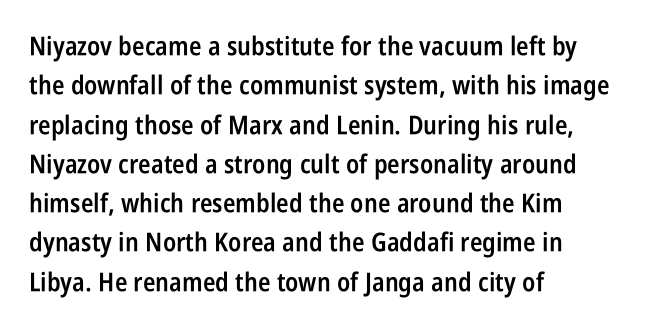
The image shows 26 px text type, upright; set left-aligned, normal line spacing (1.51x), normal letter spacing, not underlined.
